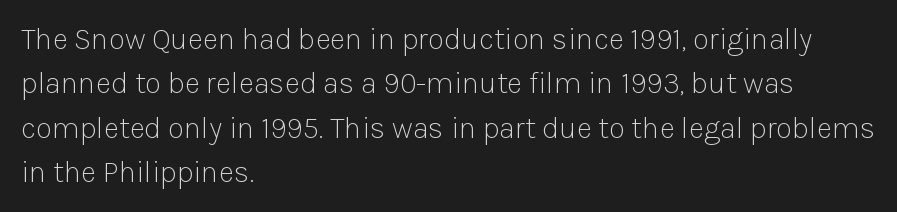
{"serif": "no", "italic": "no", "bold": "no", "weight": "light", "width": "normal", "stroke_contrast": "low", "x_height": "medium", "monospaced": "no", "underline": "no", "align": "left", "line_spacing": "normal", "line_spacing_ratio": 1.48, "letter_spacing": "normal", "letter_spacing_em": 0.0, "glyph_px": 30}
